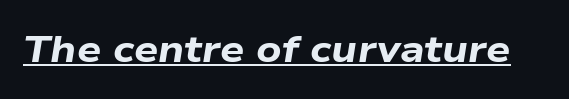
Q: Is the text bold? A: Yes.
Q: Is the text italic (slanted)? A: Yes, it leans right by about 9 degrees.
Q: Is the text underlined? A: Yes.
Q: Is the spacing between letters normal or unusually wide? A: Normal.
Q: Width (condensed, normal, or wide)? A: Wide.
Q: Stroke contrast? A: Low.
Q: x-height? A: Medium.
Q: Monospaced? A: No.
